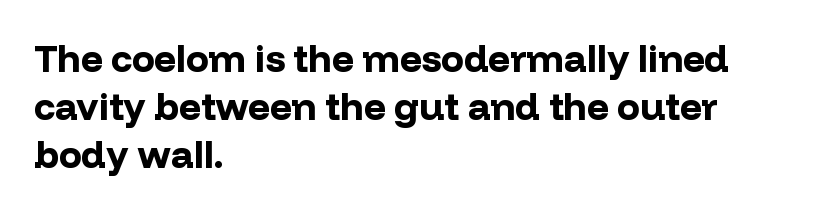
The space beneath each line is pristine and unruled. The passage shown is emphatically bold. Nope, not italic — everything's standing straight. The passage shown has conventional tracking throughout.
